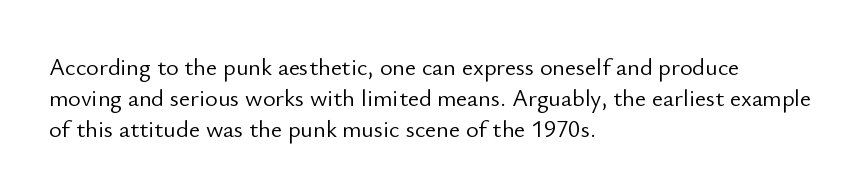
Q: Is the text bold? A: No.
Q: Is the text italic (slanted)? A: No, it is upright.
Q: Is the text underlined? A: No.
Q: How is the paragraph aligned? A: Left-aligned.
Q: Is the spacing between letters normal or unusually wide? A: Normal.
Q: Is the spacing between lines tight, normal or loose? A: Normal.
